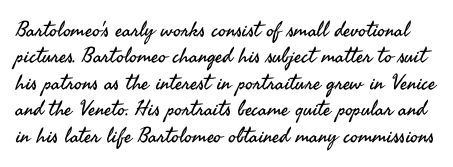
{"bold": "no", "underline": "no", "line_spacing": "normal", "line_spacing_ratio": 1.26, "letter_spacing": "normal", "letter_spacing_em": 0.0, "glyph_px": 21}
